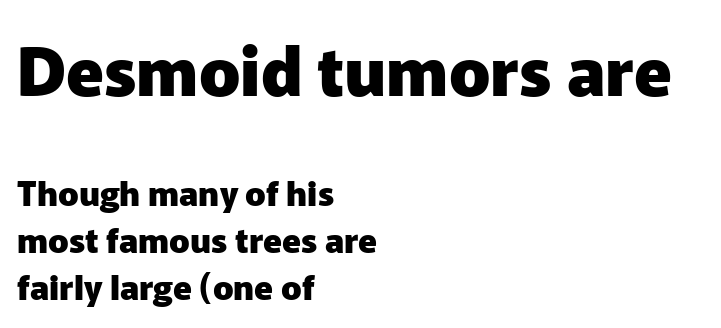
Descenders hang freely into open space. Visually the block forms a straight wall on the left and a jagged coastline on the right. These lines carry a lot of weight — the face is fully bold. These lines were composed using upright roman letters. You could call the tracking neutral — neither tight nor loose.
